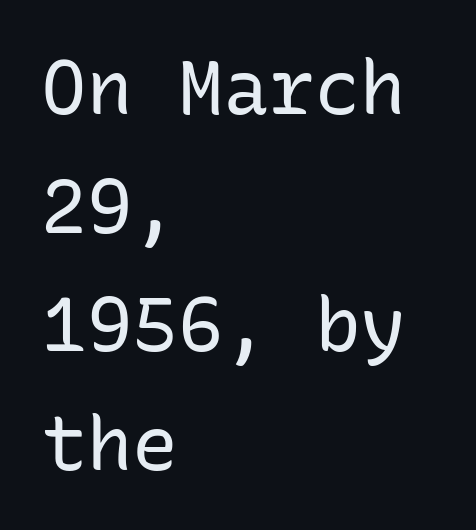
Q: Is the text bold? A: No.
Q: Is the text italic (slanted)? A: No, it is upright.
Q: Is the typeface a serif or a sans-serif typeface? A: Sans-serif.
Q: Is the text underlined? A: No.
Q: How is the paragraph aligned? A: Left-aligned.
Q: Is the spacing between letters normal or unusually wide? A: Normal.
Q: Is the spacing between lines tight, normal or loose? A: Normal.
Q: Width (condensed, normal, or wide)? A: Normal.
Q: Stroke contrast? A: Low.
Q: x-height? A: Medium.
Q: Monospaced? A: Yes.
